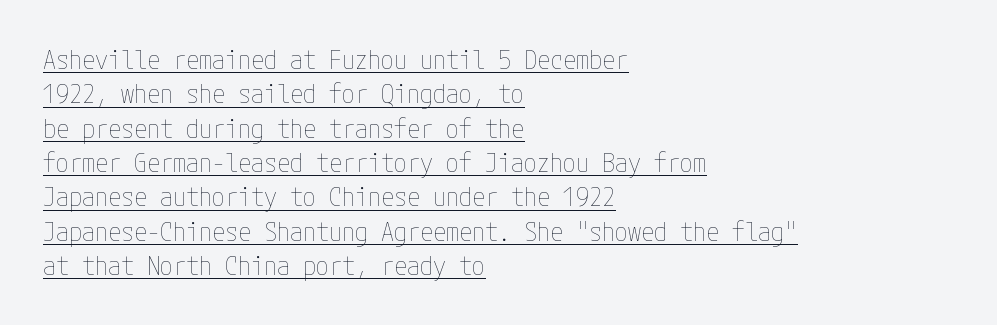
A quiet, ordinary-to-light weight characterises the typeface. Students, observe: this is what conventionally led text looks like. If you drew a line through each stem, it would be perfectly vertical. The ragged edge is on the right, which tells us the setting is flush left.
